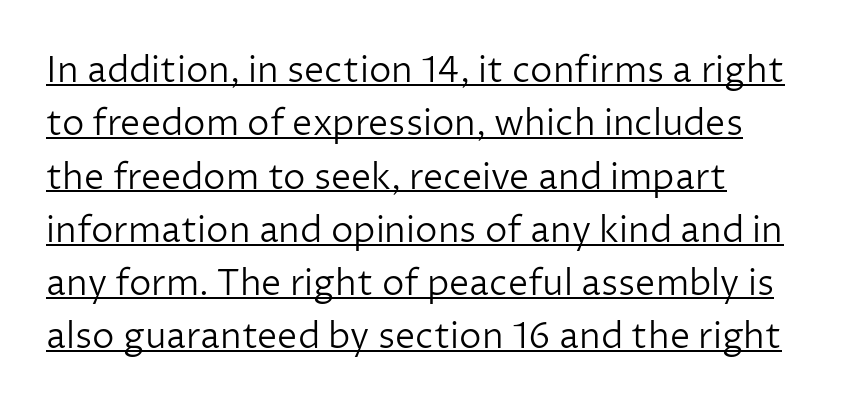
Q: Is the text bold? A: No.
Q: Is the text italic (slanted)? A: No, it is upright.
Q: Is the typeface a serif or a sans-serif typeface? A: Sans-serif.
Q: Is the text underlined? A: Yes.
Q: Is the spacing between letters normal or unusually wide? A: Normal.
Q: Is the spacing between lines tight, normal or loose? A: Normal.
Q: Width (condensed, normal, or wide)? A: Normal.
Q: Stroke contrast? A: Low.
Q: x-height? A: Medium.
Q: Monospaced? A: No.
